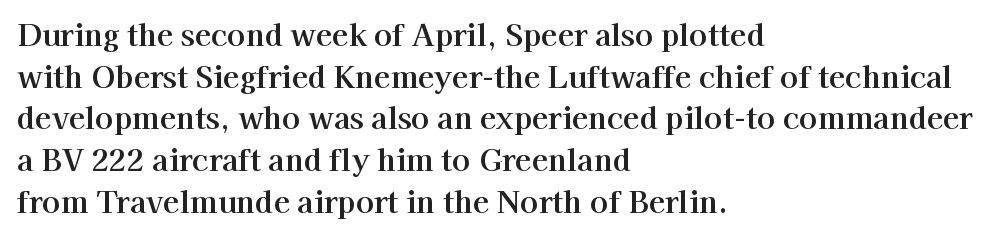
Q: Is the text italic (slanted)? A: No, it is upright.
Q: Is the typeface a serif or a sans-serif typeface? A: Serif.
Q: Is the text underlined? A: No.
Q: How is the paragraph aligned? A: Left-aligned.
Q: Is the spacing between letters normal or unusually wide? A: Normal.
Q: Is the spacing between lines tight, normal or loose? A: Normal.
Q: Width (condensed, normal, or wide)? A: Normal.
Q: Stroke contrast? A: High.
Q: x-height? A: Medium.
Q: Monospaced? A: No.
